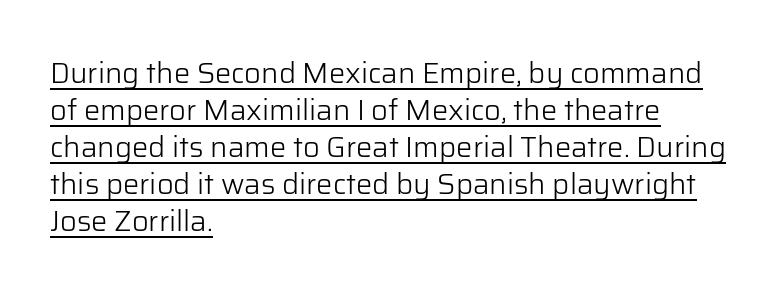
{"serif": "no", "italic": "no", "bold": "no", "weight": "light", "width": "normal", "stroke_contrast": "low", "x_height": "medium", "monospaced": "no", "underline": "yes", "align": "left", "line_spacing": "normal", "line_spacing_ratio": 1.28, "letter_spacing": "normal", "letter_spacing_em": 0.0, "glyph_px": 29}
